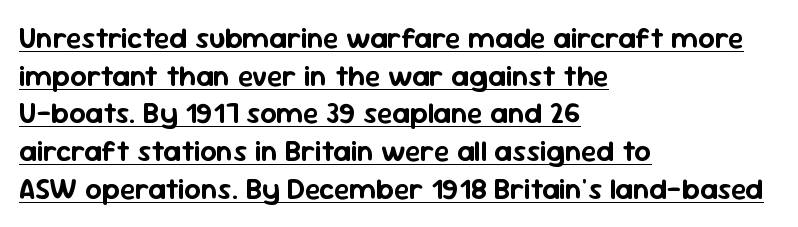
Honestly, the row spacing looks completely unremarkable. You could not count columns in this text — the font is proportionally spaced. A typesetter would call this zero additional tracking. A typesetter would label this face a sans.
